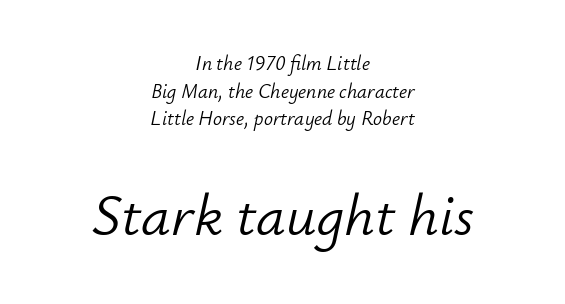
{"italic": "yes", "lean": "right", "slant_degrees": 12, "bold": "no", "weight": "light", "width": "normal", "stroke_contrast": "low", "x_height": "small", "monospaced": "no", "underline": "no", "align": "center", "line_spacing": "normal", "line_spacing_ratio": 1.38, "letter_spacing": "normal", "letter_spacing_em": 0.0, "larger_block": "second", "size_ratio": 2.95, "glyph_px": 59}
